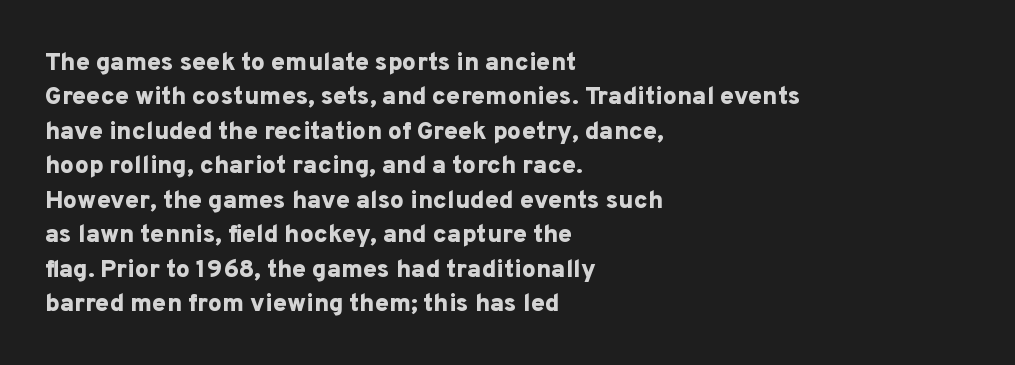
{"italic": "no", "bold": "yes", "underline": "no", "align": "left", "line_spacing": "normal", "line_spacing_ratio": 1.38, "letter_spacing": "normal", "letter_spacing_em": 0.0, "glyph_px": 25}
